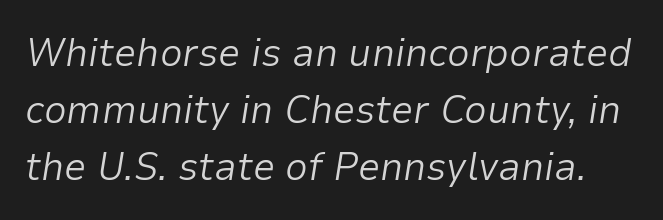
The image shows 40 px light type, italic (leaning right); set normal line spacing (1.42x), normal letter spacing, not underlined; low stroke contrast and a medium x-height.
